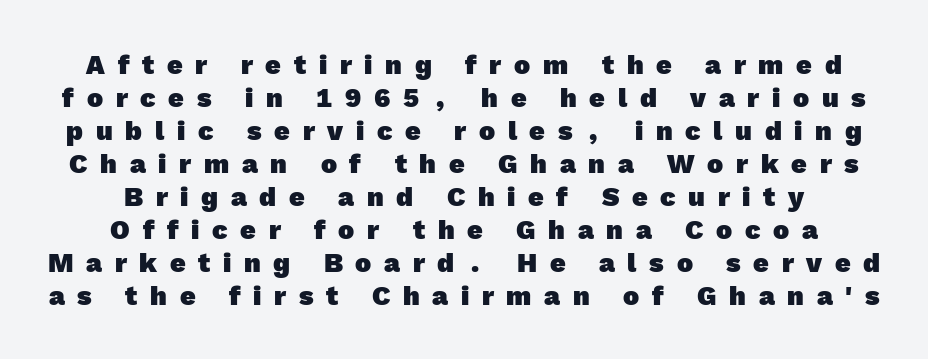
Q: Is the text bold? A: Yes.
Q: Is the text underlined? A: No.
Q: How is the paragraph aligned? A: Centered.
Q: Is the spacing between letters normal or unusually wide? A: Unusually wide.
